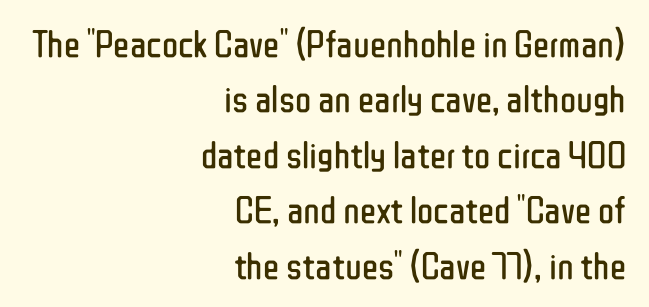
{"serif": "no", "italic": "no", "bold": "no", "weight": "regular", "width": "condensed", "stroke_contrast": "low", "x_height": "medium", "monospaced": "no", "underline": "no", "align": "right", "line_spacing": "normal", "line_spacing_ratio": 1.46, "letter_spacing": "normal", "letter_spacing_em": 0.0, "glyph_px": 38}
